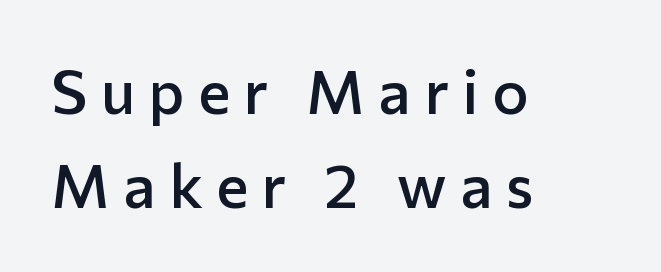
Q: Is the text bold? A: Semi-bold.
Q: Is the text italic (slanted)? A: No, it is upright.
Q: Is the typeface a serif or a sans-serif typeface? A: Sans-serif.
Q: Is the text underlined? A: No.
Q: How is the paragraph aligned? A: Left-aligned.
Q: Is the spacing between letters normal or unusually wide? A: Unusually wide.
Q: Is the spacing between lines tight, normal or loose? A: Normal.
Q: Width (condensed, normal, or wide)? A: Normal.
Q: Stroke contrast? A: Low.
Q: x-height? A: Medium.
Q: Monospaced? A: No.
